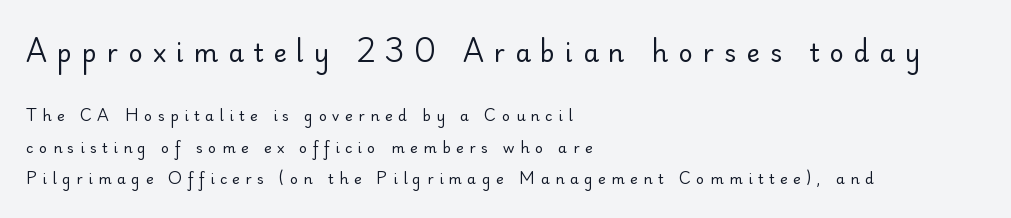
{"italic": "no", "bold": "no", "underline": "no", "align": "left", "line_spacing": "loose", "line_spacing_ratio": 2.22, "letter_spacing": "wide", "letter_spacing_em": 0.4, "larger_block": "first", "size_ratio": 1.79, "glyph_px": 25}
